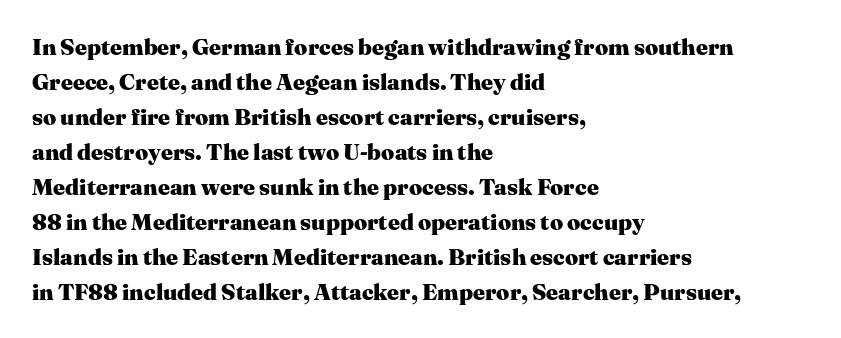
Q: Is the text bold? A: Yes.
Q: Is the text italic (slanted)? A: No, it is upright.
Q: Is the text underlined? A: No.
Q: How is the paragraph aligned? A: Left-aligned.
Q: Is the spacing between letters normal or unusually wide? A: Normal.
Q: Is the spacing between lines tight, normal or loose? A: Normal.
